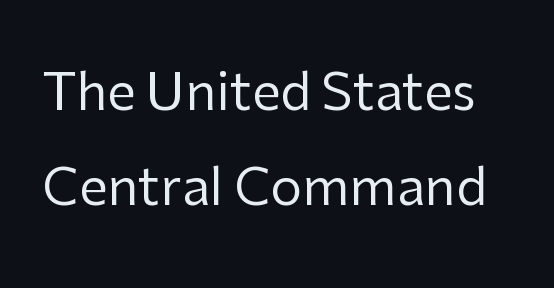
Heft: none added — not bold. In terms of letterspacing, this is plain default setting. Unlike italic type, these characters show no tilt at all. Underlining? Definitely not there. Character widths vary here, with narrow letters taking less room than wide ones.
